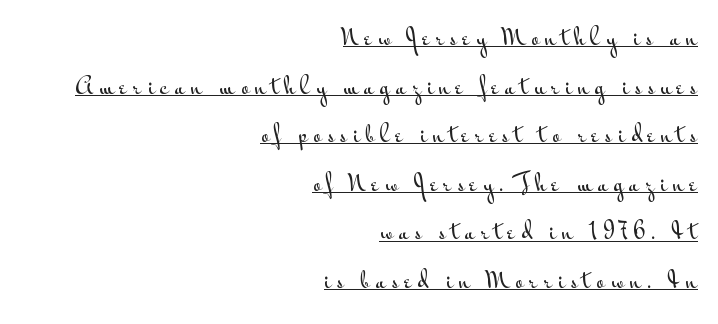
The image shows 22 px text type; set right-aligned, loose line spacing (2.21x), unusually wide letter spacing (+0.27 em), underlined.
